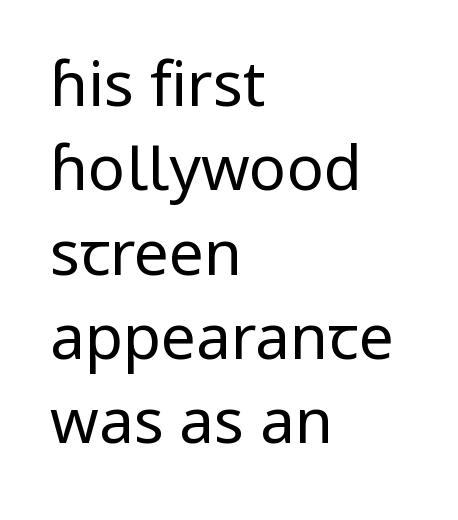
The image shows 62 px regular-weight sans-serif type, upright; set left-aligned, normal line spacing (1.36x), normal letter spacing, not underlined; low stroke contrast and a medium x-height.
